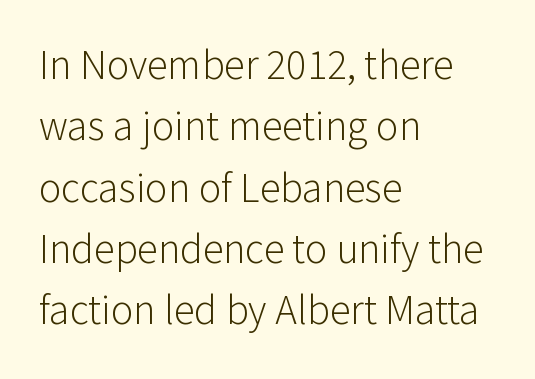
Q: Is the text bold? A: No.
Q: Is the text italic (slanted)? A: No, it is upright.
Q: Is the typeface a serif or a sans-serif typeface? A: Sans-serif.
Q: Is the text underlined? A: No.
Q: How is the paragraph aligned? A: Left-aligned.
Q: Is the spacing between letters normal or unusually wide? A: Normal.
Q: Is the spacing between lines tight, normal or loose? A: Normal.
Q: Width (condensed, normal, or wide)? A: Normal.
Q: Stroke contrast? A: Low.
Q: x-height? A: Medium.
Q: Monospaced? A: No.
